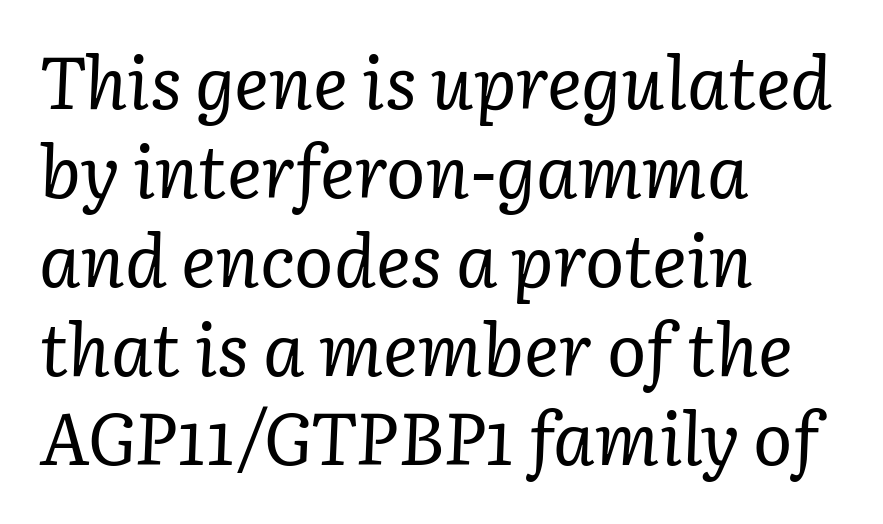
You could call the tracking neutral — neither tight nor loose. Compared with a typical body face, this is equally light or lighter still. Unmarked baselines from the first word to the last. Layout note: lines flush left. Each letter's strokes conclude with small projecting serifs. Italic? Definitely — the glyphs are oblique.
